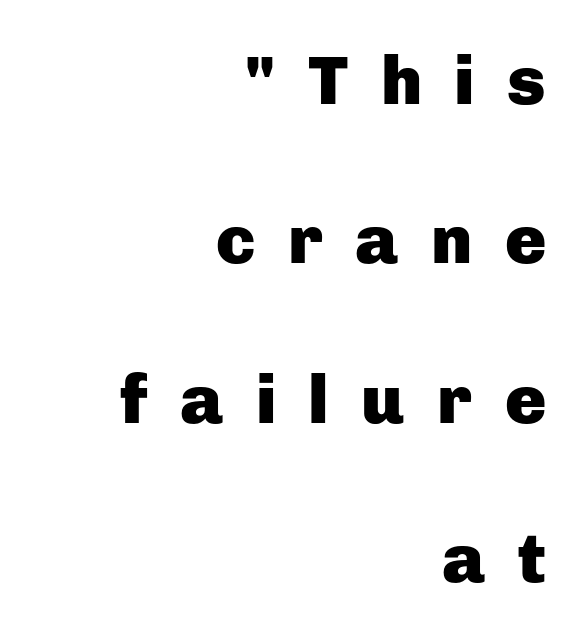
The image shows 69 px heavy sans-serif type, upright; set right-aligned, loose line spacing (2.31x), unusually wide letter spacing (+0.47 em), not underlined; low stroke contrast and a medium x-height.
